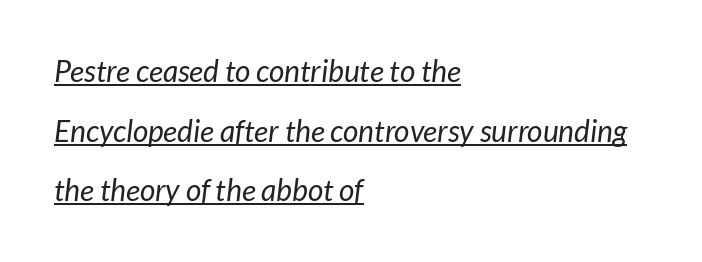
Q: Is the text bold? A: No.
Q: Is the typeface a serif or a sans-serif typeface? A: Sans-serif.
Q: Is the text underlined? A: Yes.
Q: How is the paragraph aligned? A: Left-aligned.
Q: Is the spacing between letters normal or unusually wide? A: Normal.
Q: Is the spacing between lines tight, normal or loose? A: Loose.
Q: Width (condensed, normal, or wide)? A: Normal.
Q: Stroke contrast? A: Low.
Q: x-height? A: Medium.
Q: Monospaced? A: No.
